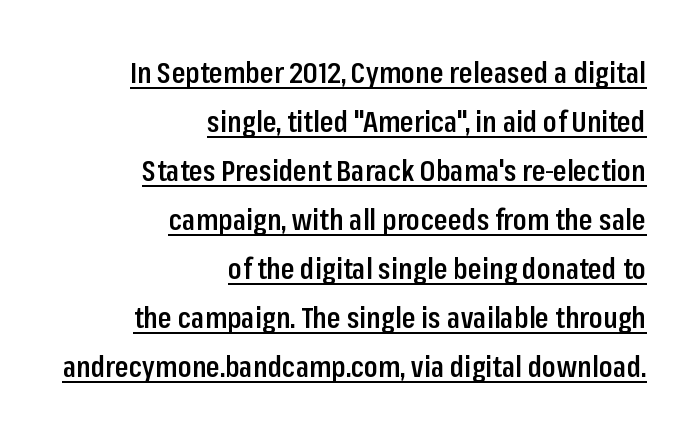
The image shows 28 px semibold, condensed sans-serif type, upright; set right-aligned, line spacing 1.75x, normal letter spacing, underlined; low stroke contrast and a medium x-height.
